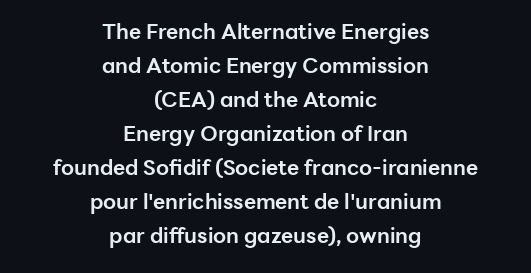
The image shows 21 px bold type, upright; set centered, normal line spacing (1.62x), normal letter spacing, not underlined.
